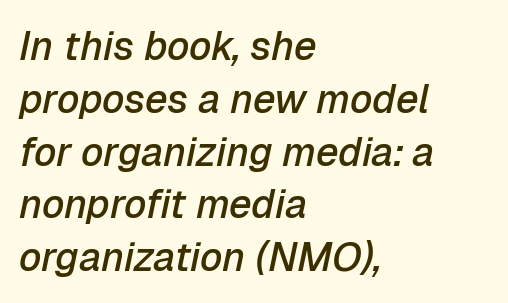
{"italic": "yes", "lean": "right", "slant_degrees": 12, "bold": "semi", "weight": "semibold", "width": "normal", "stroke_contrast": "low", "x_height": "medium", "monospaced": "no", "underline": "no", "align": "left", "line_spacing": "normal", "line_spacing_ratio": 1.32, "letter_spacing": "normal", "letter_spacing_em": 0.0, "glyph_px": 40}
